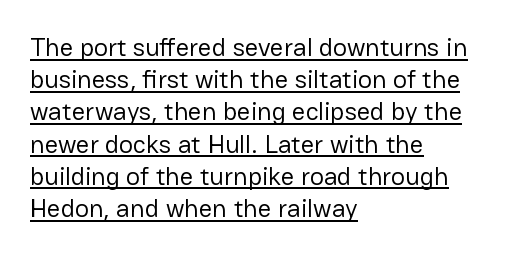
The image shows 26 px text type, upright; set left-aligned, line spacing 1.24x, normal letter spacing, underlined.
